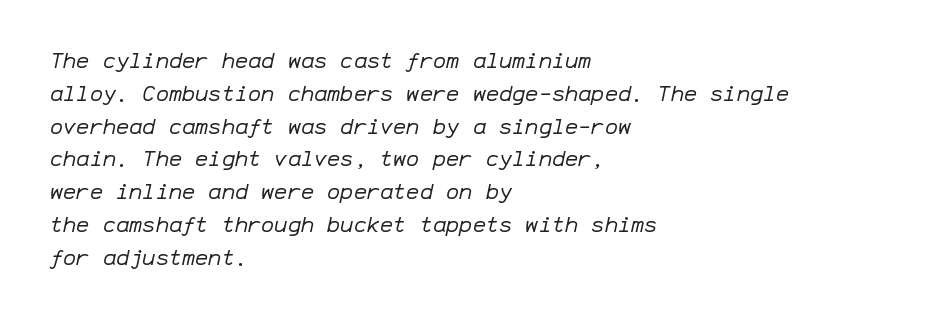
The image shows 22 px text type, italic (leaning right); set left-aligned, normal line spacing (1.49x), normal letter spacing, not underlined.
